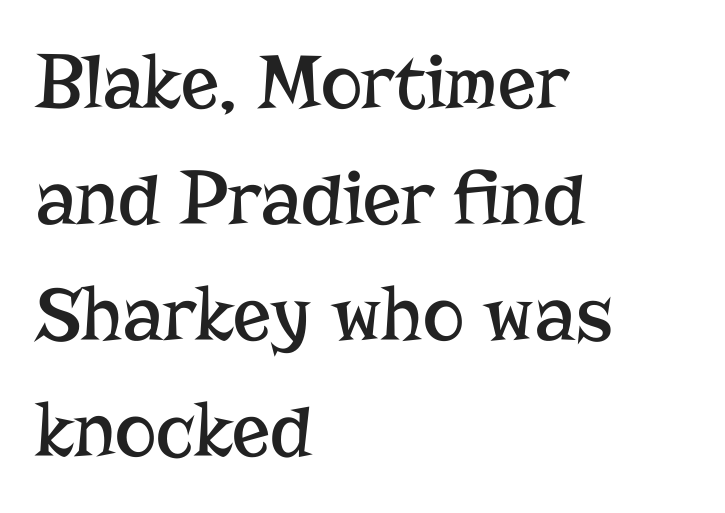
The image shows 79 px regular-weight serif type, upright; set left-aligned, normal line spacing (1.47x), normal letter spacing, not underlined; low stroke contrast and a medium x-height.
